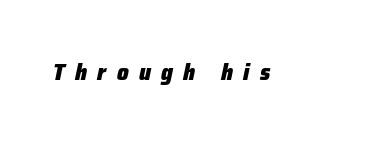
The image shows 23 px bold type, italic (leaning right); set unusually wide letter spacing (+0.45 em), not underlined.
